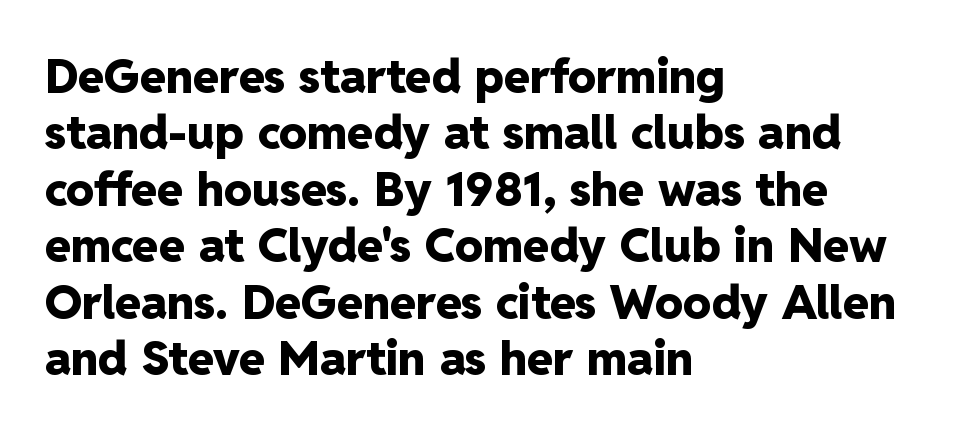
Q: Is the text bold? A: Yes.
Q: Is the text italic (slanted)? A: No, it is upright.
Q: Is the typeface a serif or a sans-serif typeface? A: Sans-serif.
Q: Is the text underlined? A: No.
Q: How is the paragraph aligned? A: Left-aligned.
Q: Is the spacing between letters normal or unusually wide? A: Normal.
Q: Width (condensed, normal, or wide)? A: Normal.
Q: Stroke contrast? A: Low.
Q: x-height? A: Medium.
Q: Monospaced? A: No.
